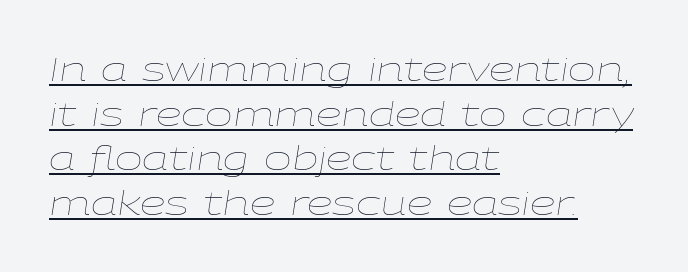
The image shows 33 px thin, wide type, italic (leaning right); set left-aligned, normal line spacing (1.35x), normal letter spacing, underlined; low stroke contrast and a medium x-height.
